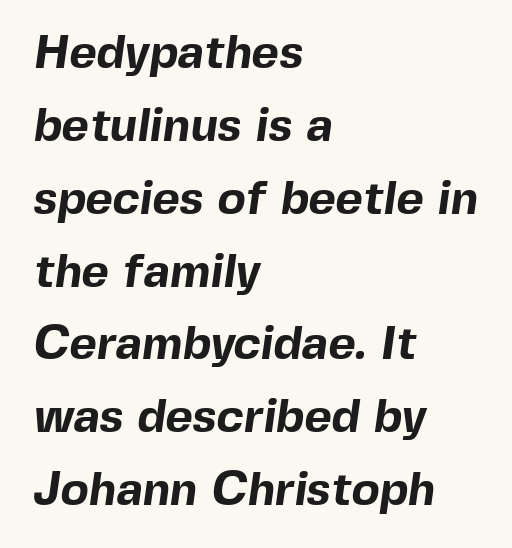
The image shows 47 px bold sans-serif type; set left-aligned, normal line spacing (1.55x), normal letter spacing, not underlined; a medium x-height.
